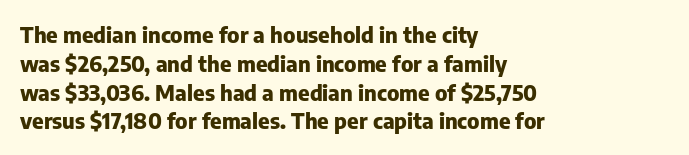
{"italic": "no", "bold": "yes", "underline": "no", "align": "left", "line_spacing": "normal", "line_spacing_ratio": 1.31, "letter_spacing": "normal", "letter_spacing_em": 0.0, "glyph_px": 22}
